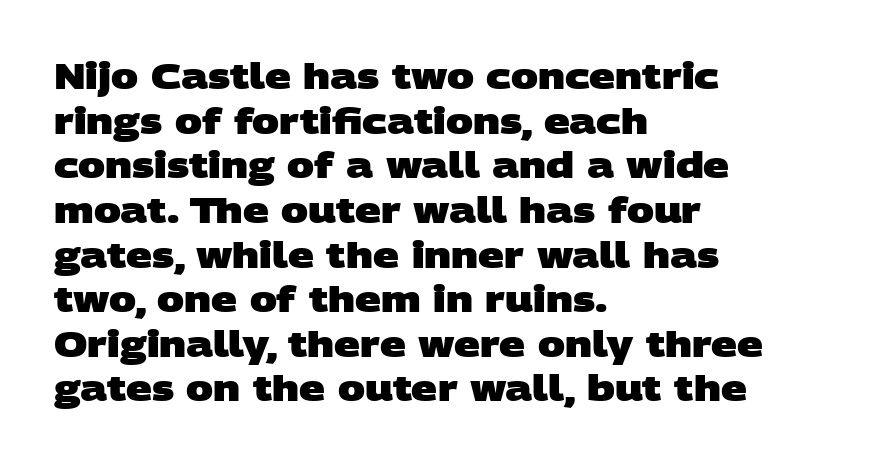
{"serif": "no", "bold": "yes", "weight": "heavy", "width": "wide", "stroke_contrast": "low", "x_height": "large", "monospaced": "no", "underline": "no", "align": "left", "line_spacing_ratio": 1.24, "letter_spacing": "normal", "letter_spacing_em": 0.0, "glyph_px": 36}
